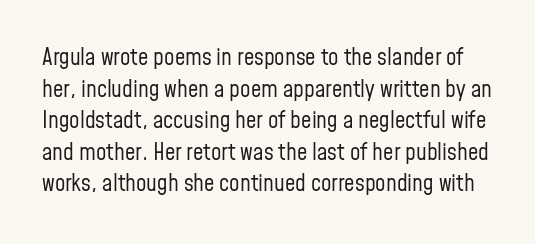
Stroke mass is kept to a normal reading level or below. Underline: absent. Letter spacing: default. Ordinary non-slanted type is in use. Reading down the column, the eye jumps a familiar distance to each next line.
